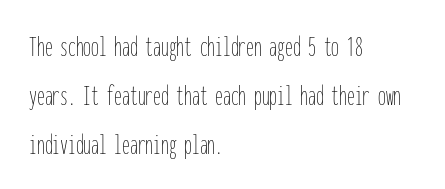
The passage is arranged the way most books set body copy — flush left. These glyphs show unthickened strokes, regular width or finer. Here the glyphs are tracked normally, forming tight word shapes. Ordinary non-slanted type is in use. Every character here occupies the same horizontal width, giving the sample a typewriter-like rhythm.
